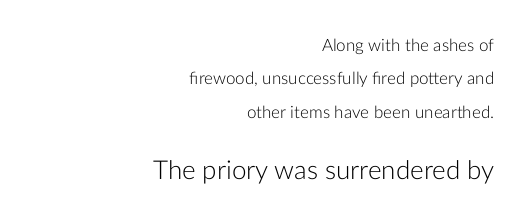
The typeface has the unassuming heft of standard copy or less. If you drew a ruler down the right edge, every line would touch it. Successive baselines arrive slowly, with a big drop between each. The letterforms sit shoulder to shoulder at normal distance. The words here are not underlined. The rendering enlarges the type as you move from the upper chunk to the lower.
